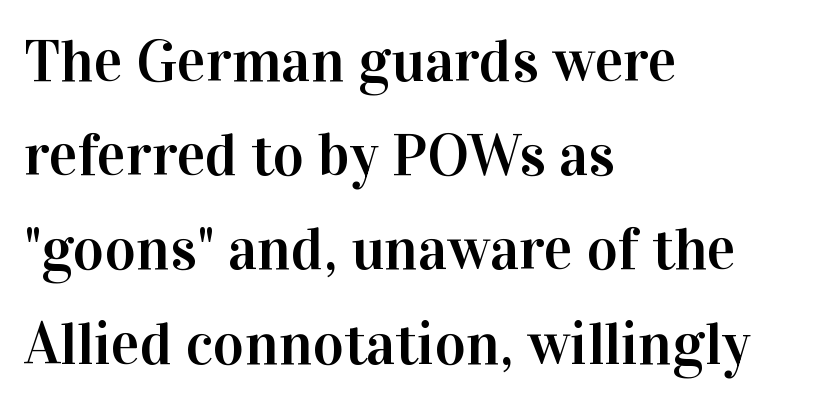
Check where the strokes stop: tiny serifs finish them off. The leading is moderate, giving the passage an even texture. Spacing verdict: proportional, widths tailored to each character. The typesetter chose a ragged-right arrangement here. Standard letterfit; no display-style spreading of the glyphs. Vertical strokes here are truly vertical.
